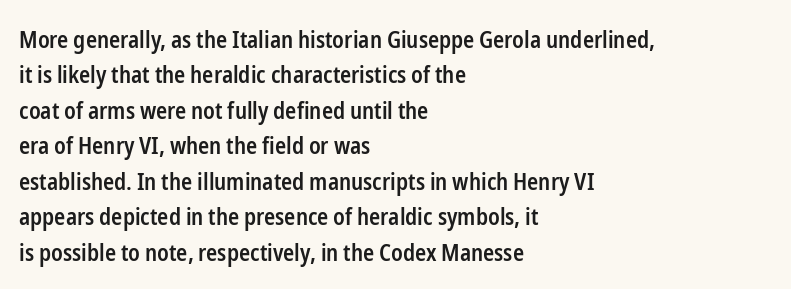
Q: Is the text bold? A: Semi-bold.
Q: Is the text italic (slanted)? A: No, it is upright.
Q: Is the text underlined? A: No.
Q: How is the paragraph aligned? A: Left-aligned.
Q: Is the spacing between letters normal or unusually wide? A: Normal.
Q: Is the spacing between lines tight, normal or loose? A: Normal.
